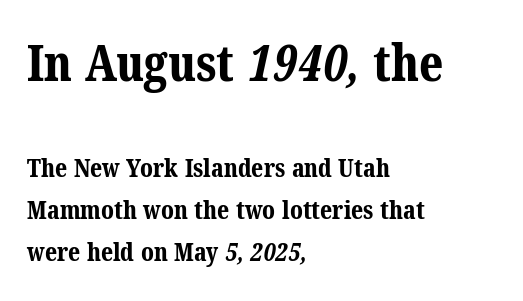
{"serif": "yes", "bold": "yes", "weight": "bold", "width": "normal", "stroke_contrast": "medium", "x_height": "medium", "monospaced": "no", "underline": "no", "align": "left", "line_spacing": "normal", "line_spacing_ratio": 1.67, "letter_spacing": "normal", "letter_spacing_em": 0.0, "larger_block": "first", "size_ratio": 2.0, "glyph_px": 50}
